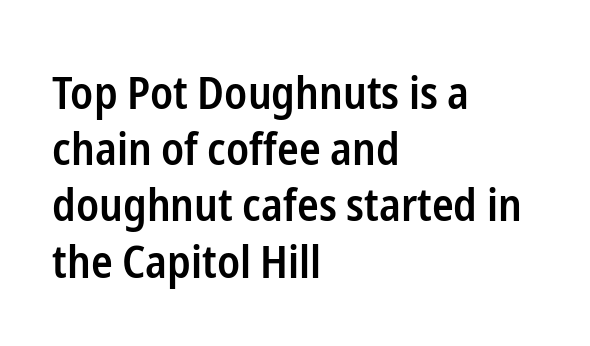
The image shows 45 px semibold, condensed sans-serif type, upright; set left-aligned, normal line spacing (1.25x), normal letter spacing, not underlined; low stroke contrast and a medium x-height.
